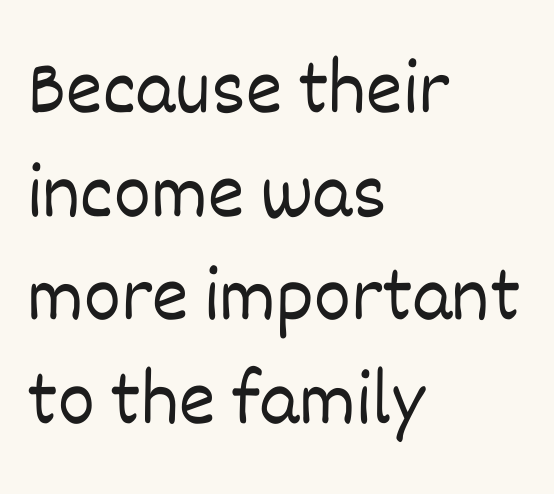
Spacing verdict: proportional, widths tailored to each character. Clear beneath every line of the passage. Baseline-to-baseline distance is the conventional proportion of letter height. It's the straight-up-and-down kind of type. The line texture is even and compact thanks to regular tracking. The ragged edge is on the right, which tells us the setting is flush left.
